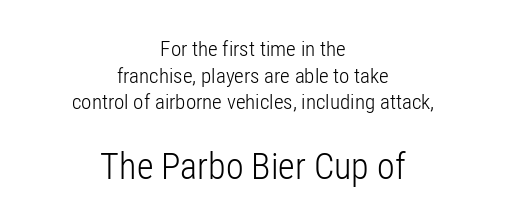
Q: Is the text bold? A: No.
Q: Is the text italic (slanted)? A: No, it is upright.
Q: Is the typeface a serif or a sans-serif typeface? A: Sans-serif.
Q: Is the text underlined? A: No.
Q: How is the paragraph aligned? A: Centered.
Q: Is the spacing between letters normal or unusually wide? A: Normal.
Q: Is the spacing between lines tight, normal or loose? A: Normal.
Q: Which block of text is set in a larger size, the first (top) or the second (bottom)? A: The second (bottom) one.
Q: Width (condensed, normal, or wide)? A: Condensed.
Q: Stroke contrast? A: Low.
Q: x-height? A: Medium.
Q: Monospaced? A: No.
